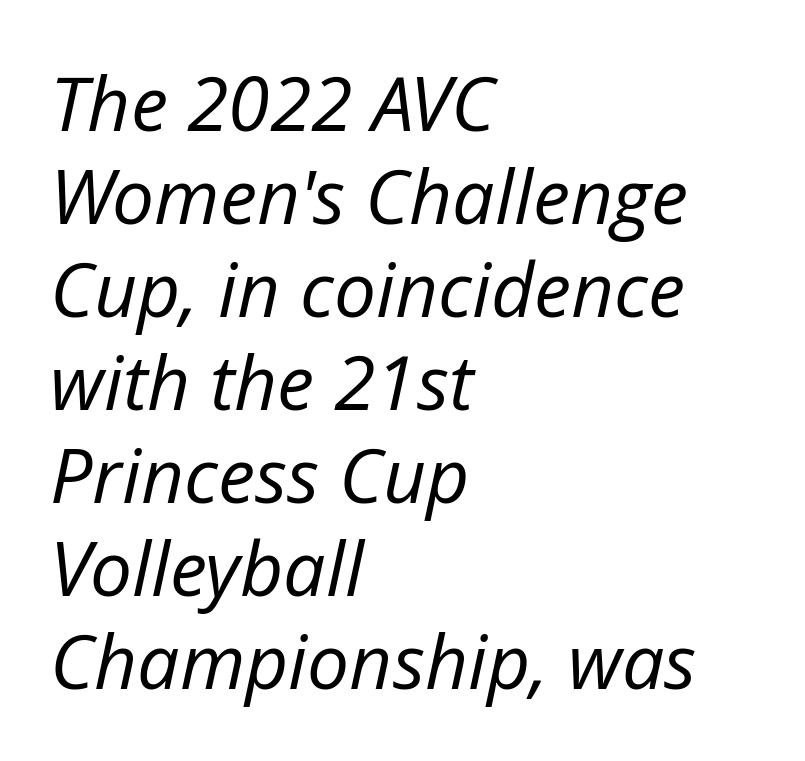
Each line starts at the same left margin while the right side varies. This is oblique type, the kind used for emphasis or titles. The baseline area is clear. These lines are rendered in a variable-pitch font. A light-to-regular cut is what we see here. Spacing between characters is what you'd get straight out of the box.
